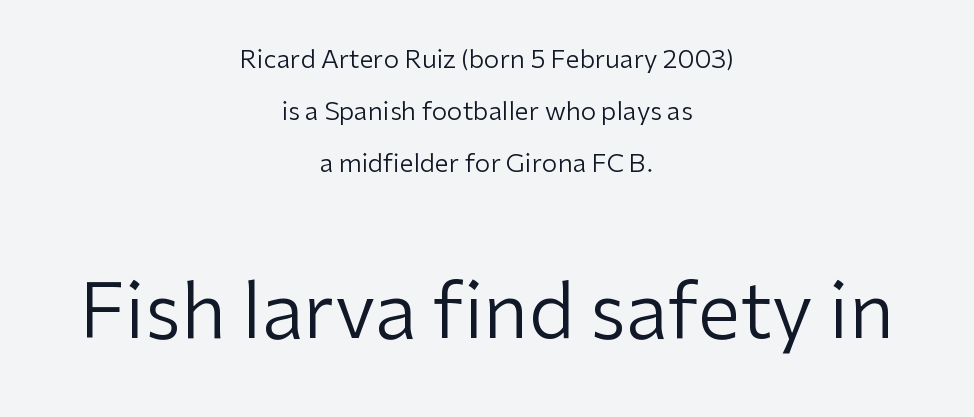
The image shows 76 px regular-weight sans-serif type, upright; set centered, loose line spacing (2.09x), normal letter spacing, not underlined; the second (bottom) block is 3.04x larger; low stroke contrast and a medium x-height.
